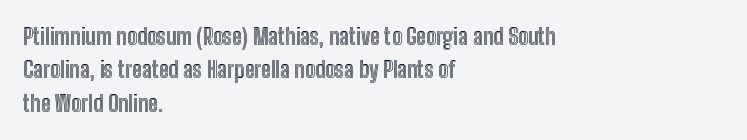
The image shows 22 px text type, upright; set left-aligned, normal line spacing (1.52x), normal letter spacing, not underlined.
